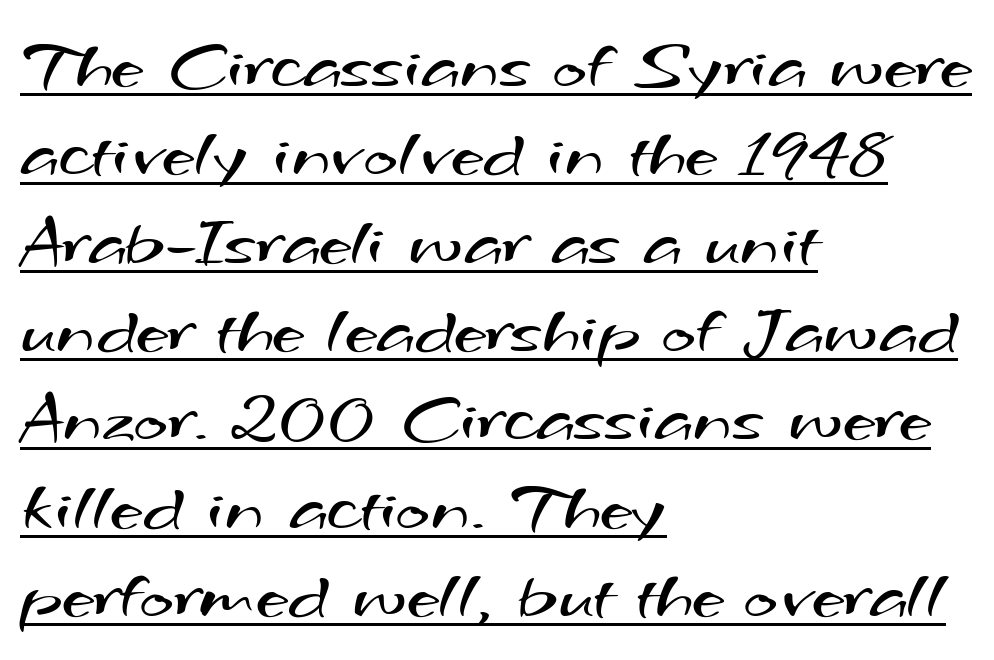
{"serif": "no", "bold": "no", "weight": "regular", "width": "wide", "stroke_contrast": "medium", "x_height": "small", "monospaced": "no", "underline": "yes", "align": "left", "line_spacing_ratio": 1.21, "letter_spacing": "normal", "letter_spacing_em": 0.0, "glyph_px": 73}
